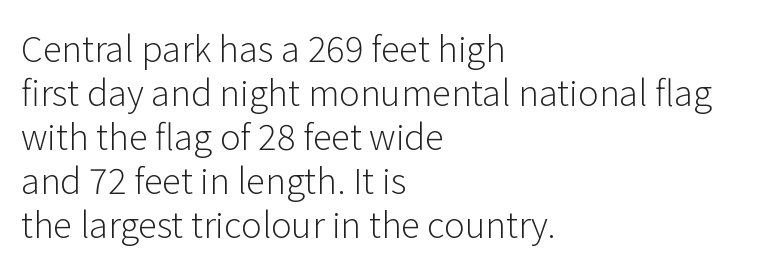
Q: Is the text bold? A: No.
Q: Is the text italic (slanted)? A: No, it is upright.
Q: Is the typeface a serif or a sans-serif typeface? A: Sans-serif.
Q: Is the text underlined? A: No.
Q: How is the paragraph aligned? A: Left-aligned.
Q: Is the spacing between letters normal or unusually wide? A: Normal.
Q: Is the spacing between lines tight, normal or loose? A: Normal.
Q: Width (condensed, normal, or wide)? A: Normal.
Q: Stroke contrast? A: Low.
Q: x-height? A: Medium.
Q: Monospaced? A: No.
